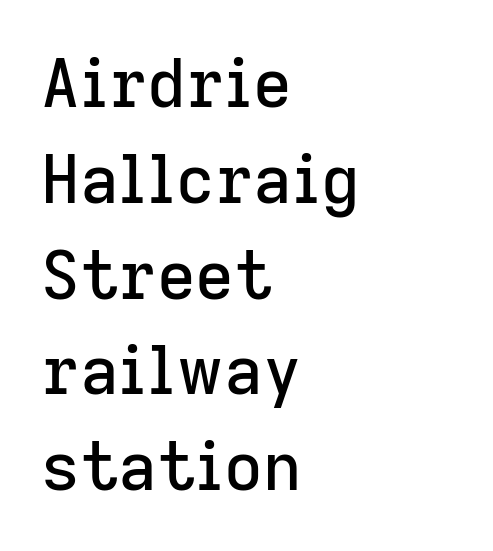
The image shows 67 px sans-serif type, upright; set left-aligned, normal line spacing (1.43x), normal letter spacing, not underlined; low stroke contrast and a medium x-height.
